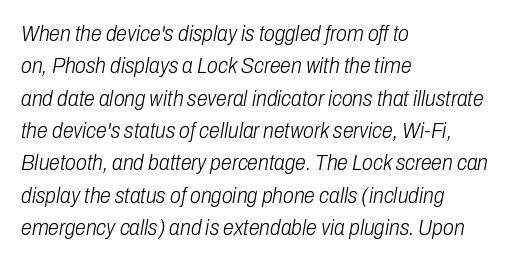
The image shows 22 px text type, italic (leaning right); set left-aligned, normal line spacing (1.47x), normal letter spacing, not underlined.
